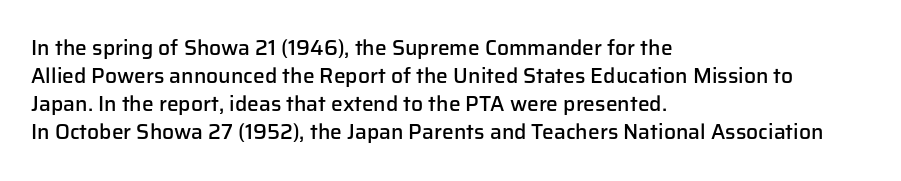
Q: Is the text bold? A: Semi-bold.
Q: Is the text italic (slanted)? A: No, it is upright.
Q: Is the text underlined? A: No.
Q: How is the paragraph aligned? A: Left-aligned.
Q: Is the spacing between letters normal or unusually wide? A: Normal.
Q: Is the spacing between lines tight, normal or loose? A: Normal.
